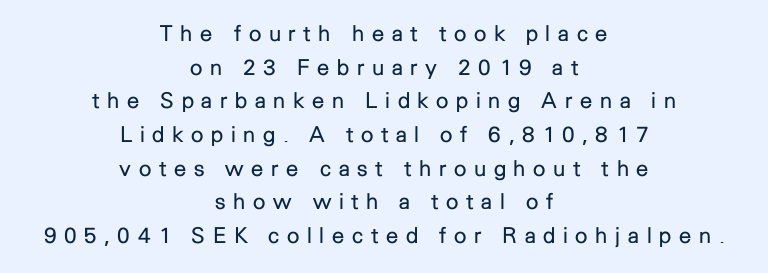
Q: Is the text bold? A: No.
Q: Is the text italic (slanted)? A: No, it is upright.
Q: Is the text underlined? A: No.
Q: How is the paragraph aligned? A: Centered.
Q: Is the spacing between letters normal or unusually wide? A: Unusually wide.
Q: Is the spacing between lines tight, normal or loose? A: Normal.
